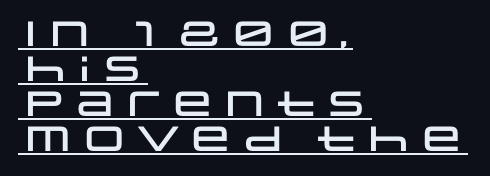
Q: Is the text italic (slanted)? A: No, it is upright.
Q: Is the typeface a serif or a sans-serif typeface? A: Sans-serif.
Q: Is the text underlined? A: Yes.
Q: How is the paragraph aligned? A: Left-aligned.
Q: Is the spacing between letters normal or unusually wide? A: Normal.
Q: Is the spacing between lines tight, normal or loose? A: Tight.
Q: Width (condensed, normal, or wide)? A: Wide.
Q: Stroke contrast? A: Low.
Q: x-height? A: Large.
Q: Monospaced? A: No.
